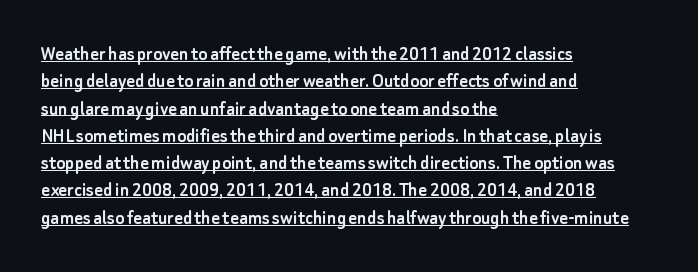
Reading down the block, your eye returns to a fixed left position each line. The gaps between neighbouring characters are ordinary and unremarkable. This block has exactly the height ordinary leading produces. Notice how a bar underscores the lettering throughout. Posture: straight, roman, zero tilt.
